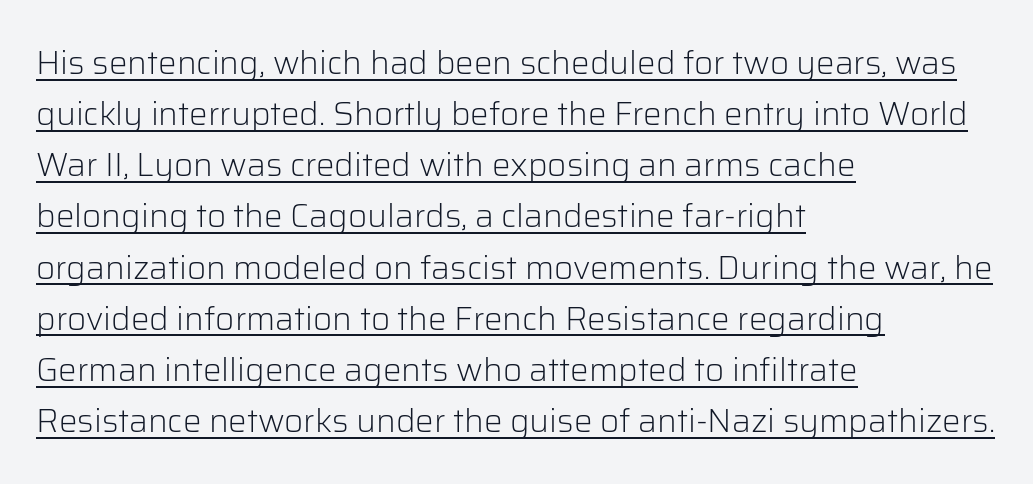
Q: Is the text bold? A: No.
Q: Is the text italic (slanted)? A: No, it is upright.
Q: Is the typeface a serif or a sans-serif typeface? A: Sans-serif.
Q: Is the text underlined? A: Yes.
Q: How is the paragraph aligned? A: Left-aligned.
Q: Is the spacing between letters normal or unusually wide? A: Normal.
Q: Is the spacing between lines tight, normal or loose? A: Normal.
Q: Width (condensed, normal, or wide)? A: Normal.
Q: Stroke contrast? A: Low.
Q: x-height? A: Medium.
Q: Monospaced? A: No.
